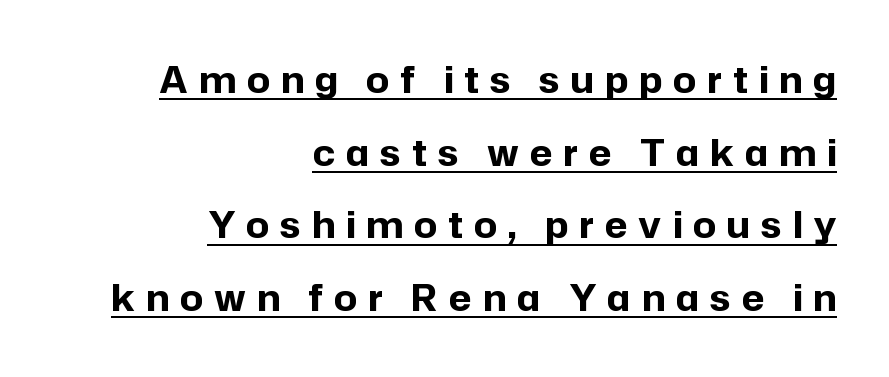
The image shows 36 px bold sans-serif type, upright; set right-aligned, loose line spacing (2.02x), unusually wide letter spacing (+0.31 em), underlined; low stroke contrast and a medium x-height.
